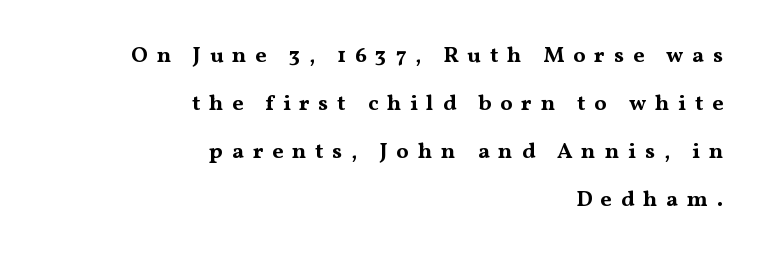
{"italic": "no", "bold": "yes", "underline": "no", "align": "right", "line_spacing": "loose", "line_spacing_ratio": 2.18, "letter_spacing": "wide", "letter_spacing_em": 0.4, "glyph_px": 22}
